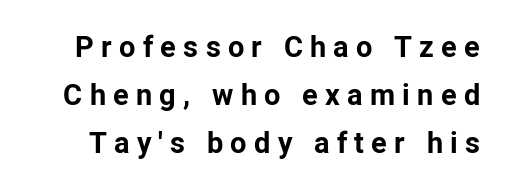
{"serif": "no", "italic": "no", "bold": "yes", "weight": "bold", "width": "normal", "stroke_contrast": "low", "x_height": "medium", "monospaced": "no", "underline": "no", "line_spacing": "normal", "line_spacing_ratio": 1.66, "letter_spacing": "wide", "letter_spacing_em": 0.25, "glyph_px": 29}
